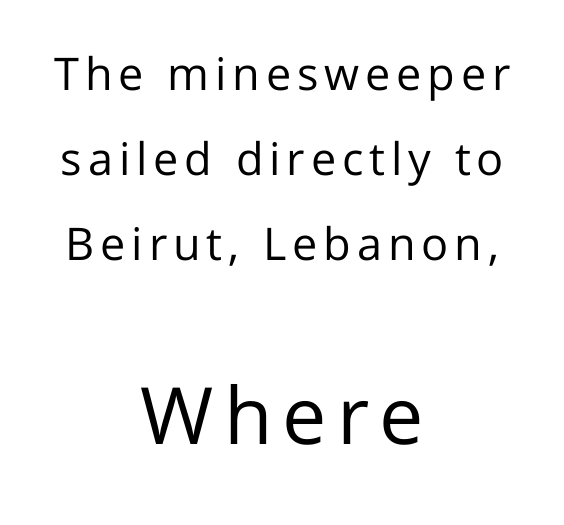
Ascenders rise straight up at ninety degrees. Counters stay open thanks to moderate or lighter strokes. The second block has been scaled up relative to the first. Descender tails drop into unmarked territory. Stroke terminals: plain, sans-serif. A typesetter would call this proportional, since set widths differ per character.
